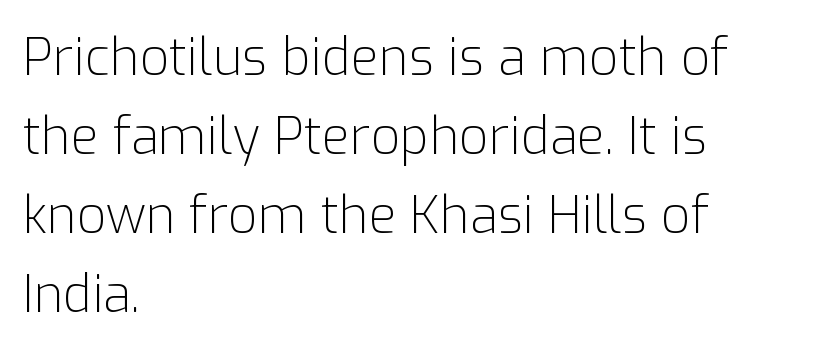
Q: Is the text bold? A: No.
Q: Is the text italic (slanted)? A: No, it is upright.
Q: Is the typeface a serif or a sans-serif typeface? A: Sans-serif.
Q: Is the text underlined? A: No.
Q: How is the paragraph aligned? A: Left-aligned.
Q: Is the spacing between letters normal or unusually wide? A: Normal.
Q: Is the spacing between lines tight, normal or loose? A: Normal.
Q: Width (condensed, normal, or wide)? A: Normal.
Q: Stroke contrast? A: Low.
Q: x-height? A: Medium.
Q: Monospaced? A: No.
